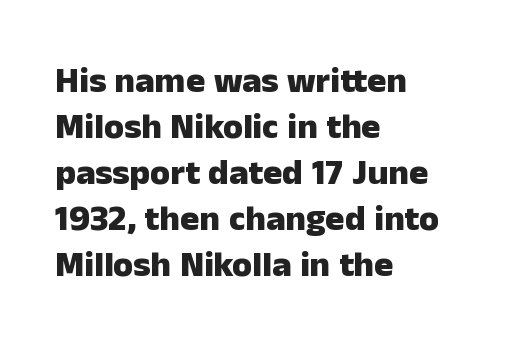
Letters rest on an invisible, unmarked baseline. Each letter keeps its own natural width here, so spacing adapts to shape. Check where the strokes stop: nothing finishes them off — pure sans. The passage shown stacks its lines at a standard gap. Leftover space on each line is placed entirely after the last word. Unlike italic type, these characters show no tilt at all.
